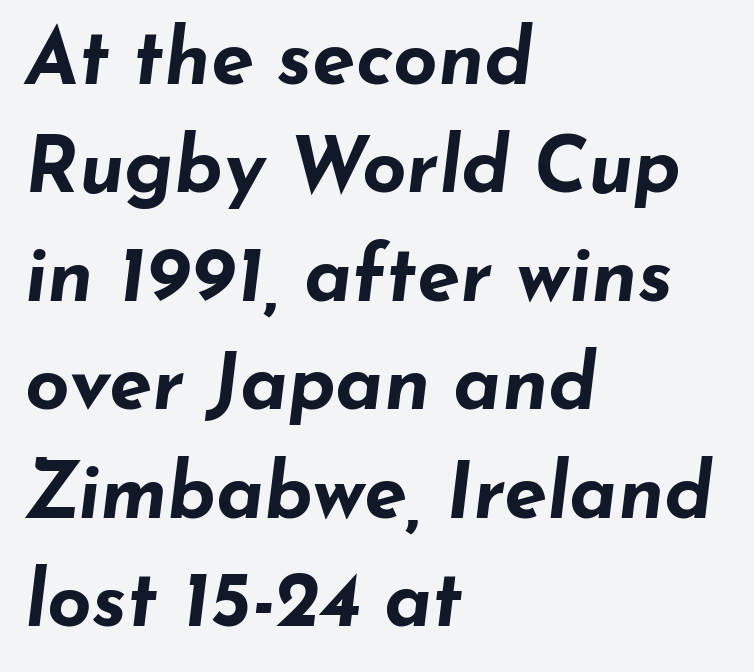
The image shows 78 px bold, wide type, italic (leaning right); set left-aligned, normal line spacing (1.39x), normal letter spacing, not underlined; low stroke contrast and a small x-height.
